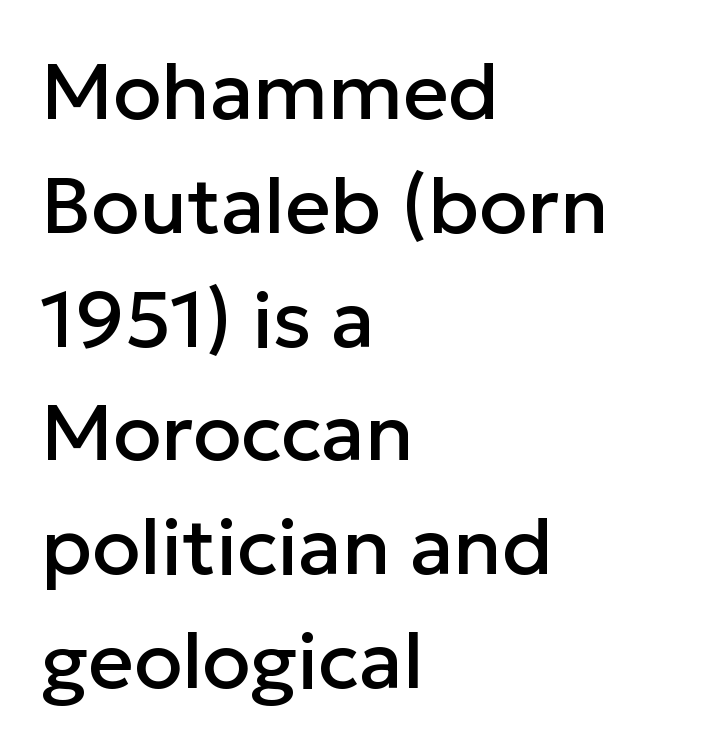
{"serif": "no", "italic": "no", "width": "normal", "stroke_contrast": "low", "x_height": "medium", "monospaced": "no", "underline": "no", "align": "left", "line_spacing": "normal", "line_spacing_ratio": 1.44, "letter_spacing": "normal", "letter_spacing_em": 0.0, "glyph_px": 79}
